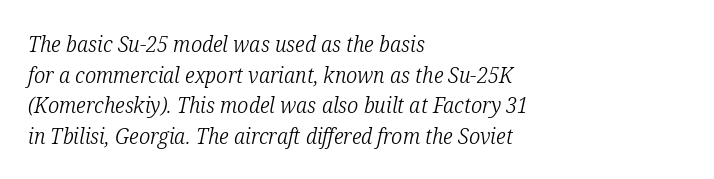
The image shows 22 px text type, italic (leaning right); set left-aligned, normal line spacing (1.39x), normal letter spacing, not underlined.
